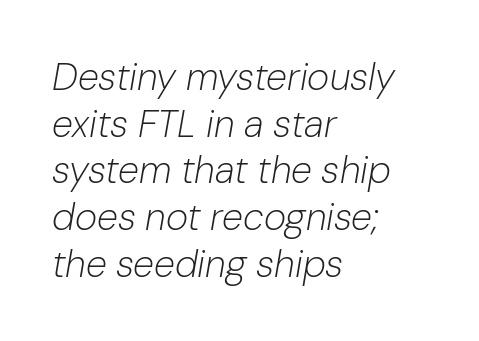
The image shows 38 px light type, italic (leaning right); set left-aligned, line spacing 1.23x, normal letter spacing, not underlined; low stroke contrast and a medium x-height.
